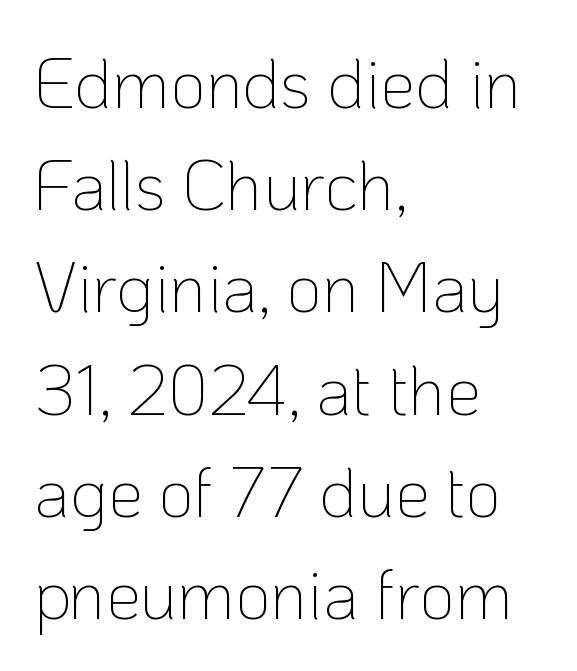
The image shows 70 px thin sans-serif type, upright; set left-aligned, normal line spacing (1.46x), normal letter spacing, not underlined; low stroke contrast and a medium x-height.
